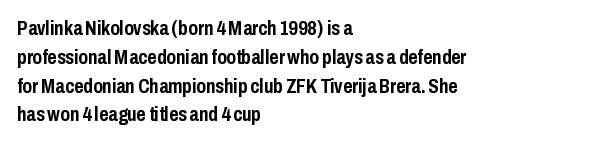
{"italic": "no", "bold": "yes", "underline": "no", "align": "left", "line_spacing": "normal", "line_spacing_ratio": 1.44, "letter_spacing": "normal", "letter_spacing_em": 0.0, "glyph_px": 20}
